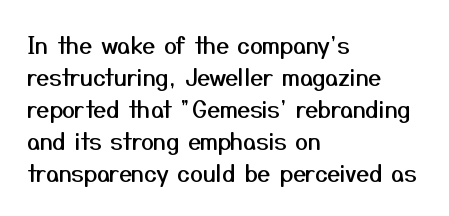
These lines are set flush left with a ragged right edge. Nope, not italic — everything's standing straight. Observe the ordinary spacing: letters are neighbours, not strangers. Vertically, the passage feels balanced, rows spaced as you'd expect. Has an underline been added? It has not.
